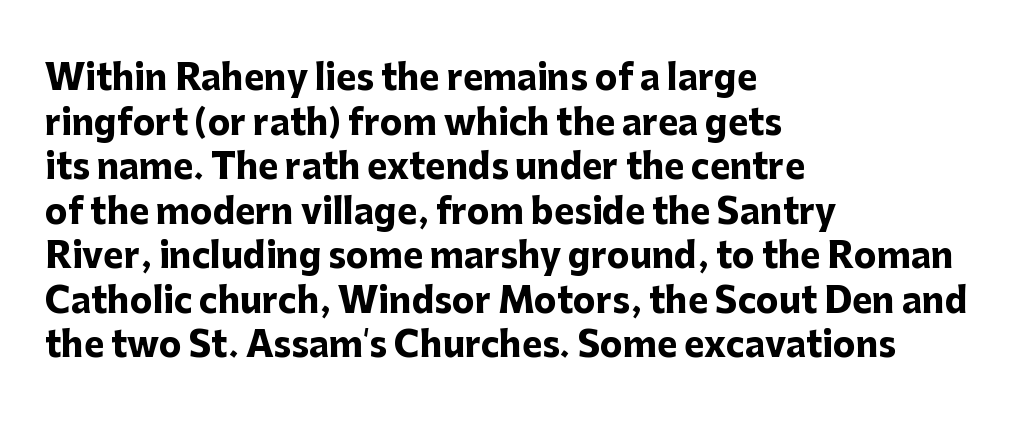
{"serif": "no", "italic": "no", "bold": "yes", "weight": "heavy", "width": "normal", "stroke_contrast": "low", "x_height": "medium", "monospaced": "no", "underline": "no", "align": "left", "line_spacing": "normal", "line_spacing_ratio": 1.31, "letter_spacing": "normal", "letter_spacing_em": 0.0, "glyph_px": 34}
